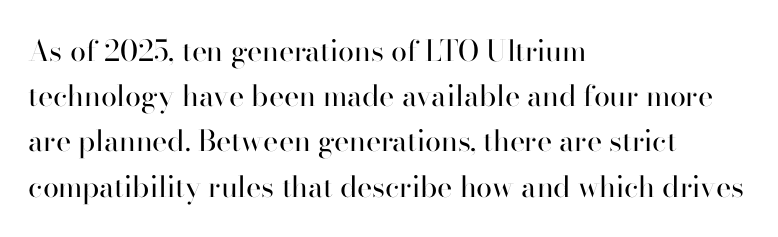
Q: Is the text bold? A: No.
Q: Is the text italic (slanted)? A: No, it is upright.
Q: Is the typeface a serif or a sans-serif typeface? A: Sans-serif.
Q: Is the text underlined? A: No.
Q: How is the paragraph aligned? A: Left-aligned.
Q: Is the spacing between letters normal or unusually wide? A: Normal.
Q: Is the spacing between lines tight, normal or loose? A: Normal.
Q: Width (condensed, normal, or wide)? A: Normal.
Q: Stroke contrast? A: High.
Q: x-height? A: Small.
Q: Monospaced? A: No.
